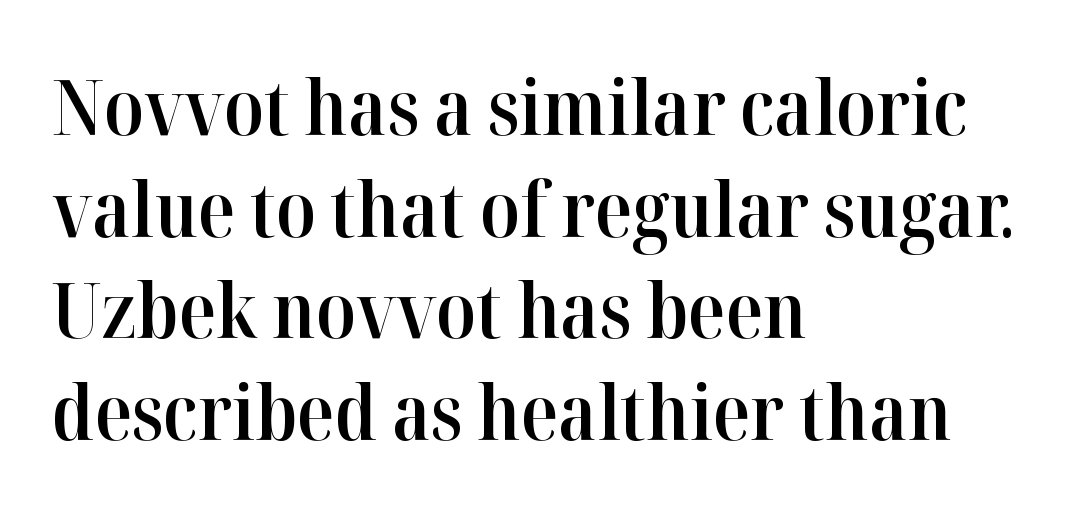
{"serif": "yes", "italic": "no", "bold": "semi", "weight": "semibold", "width": "normal", "stroke_contrast": "high", "x_height": "medium", "monospaced": "no", "underline": "no", "align": "left", "line_spacing": "normal", "line_spacing_ratio": 1.32, "letter_spacing": "normal", "letter_spacing_em": 0.0, "glyph_px": 77}
